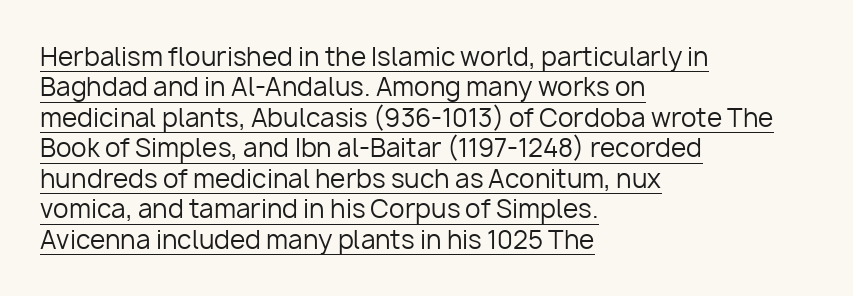
Q: Is the text bold? A: No.
Q: Is the text italic (slanted)? A: No, it is upright.
Q: Is the text underlined? A: Yes.
Q: How is the paragraph aligned? A: Left-aligned.
Q: Is the spacing between letters normal or unusually wide? A: Normal.
